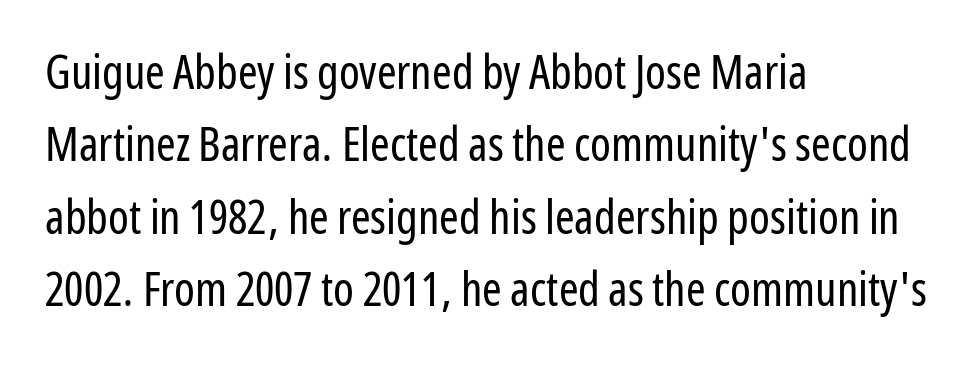
The image shows 47 px regular-weight, condensed sans-serif type, upright; set left-aligned, normal line spacing (1.54x), normal letter spacing, not underlined; low stroke contrast and a medium x-height.
